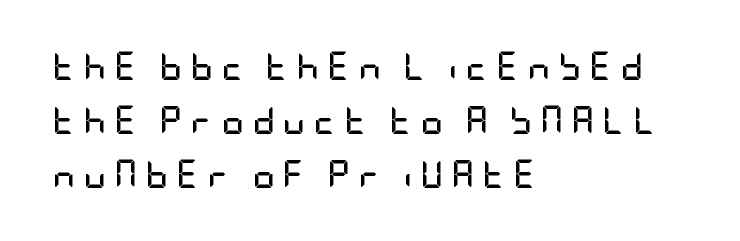
{"serif": "no", "italic": "no", "bold": "yes", "weight": "semibold", "width": "condensed", "stroke_contrast": "low", "x_height": "large", "underline": "no", "align": "left", "line_spacing": "loose", "line_spacing_ratio": 1.93, "letter_spacing": "wide", "letter_spacing_em": 0.29, "glyph_px": 28}
